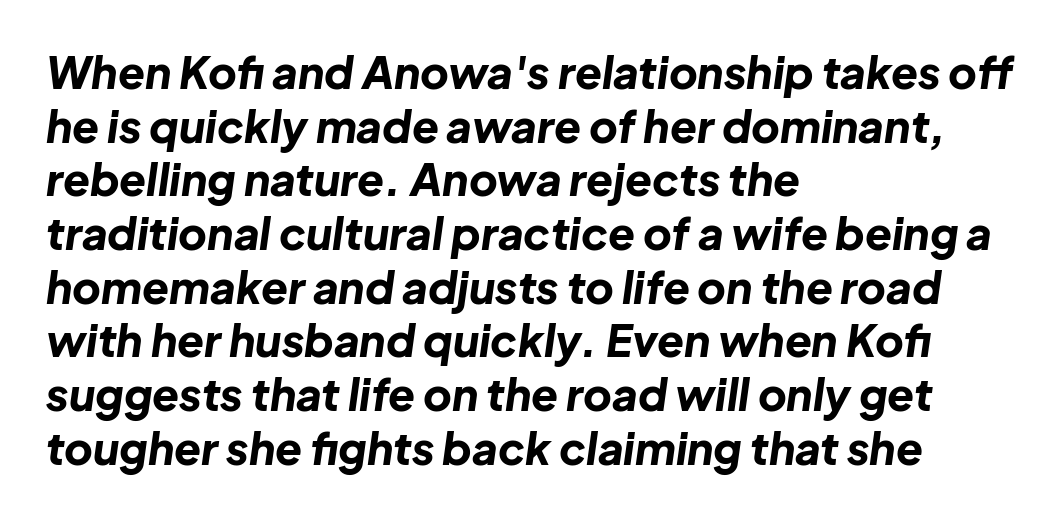
These lines are rendered in a variable-pitch font. Teacher's note: observe the even left margin — that is flush-left alignment. Designer's note — italics engaged. A full-strength bold gives these letters their thick strokes. Decoration check: the copy has no underline.
